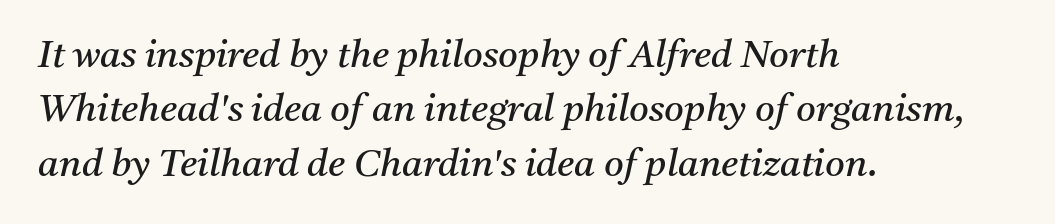
The image shows 38 px regular-weight serif type, italic (leaning right); set left-aligned, normal line spacing (1.43x), normal letter spacing, not underlined; medium stroke contrast and a medium x-height.
